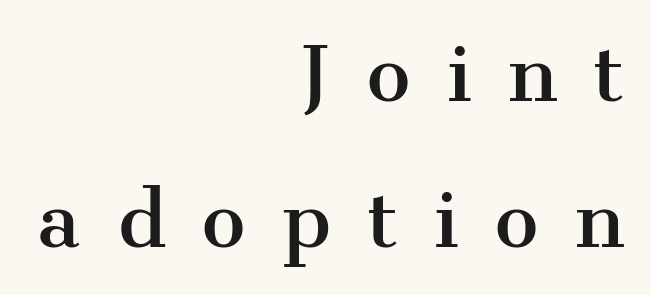
{"serif": "yes", "italic": "no", "width": "normal", "stroke_contrast": "medium", "x_height": "medium", "monospaced": "no", "underline": "no", "align": "right", "line_spacing": "loose", "line_spacing_ratio": 1.97, "letter_spacing": "wide", "letter_spacing_em": 0.49, "glyph_px": 74}
